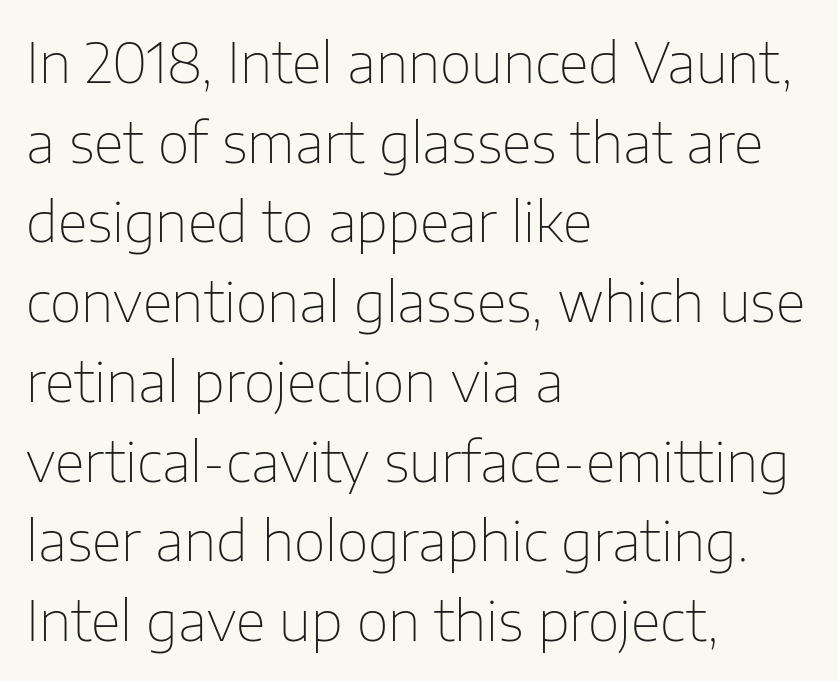
{"serif": "no", "italic": "no", "bold": "no", "weight": "thin", "width": "normal", "stroke_contrast": "low", "x_height": "medium", "monospaced": "no", "underline": "no", "align": "left", "line_spacing": "normal", "line_spacing_ratio": 1.45, "letter_spacing": "normal", "letter_spacing_em": 0.0, "glyph_px": 55}
